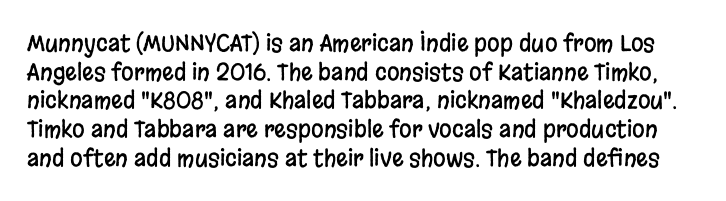
Glance below the letters and you will spot only blank space. The tracking reads as untouched default to a designer's eye. Students, observe: this is what conventionally led text looks like. Every stem runs plumb, perpendicular to the baseline.
